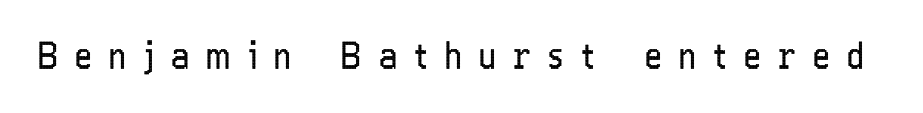
The image shows 36 px regular-weight, condensed sans-serif type, upright; set unusually wide letter spacing (+0.48 em), not underlined; low stroke contrast and a medium x-height.
